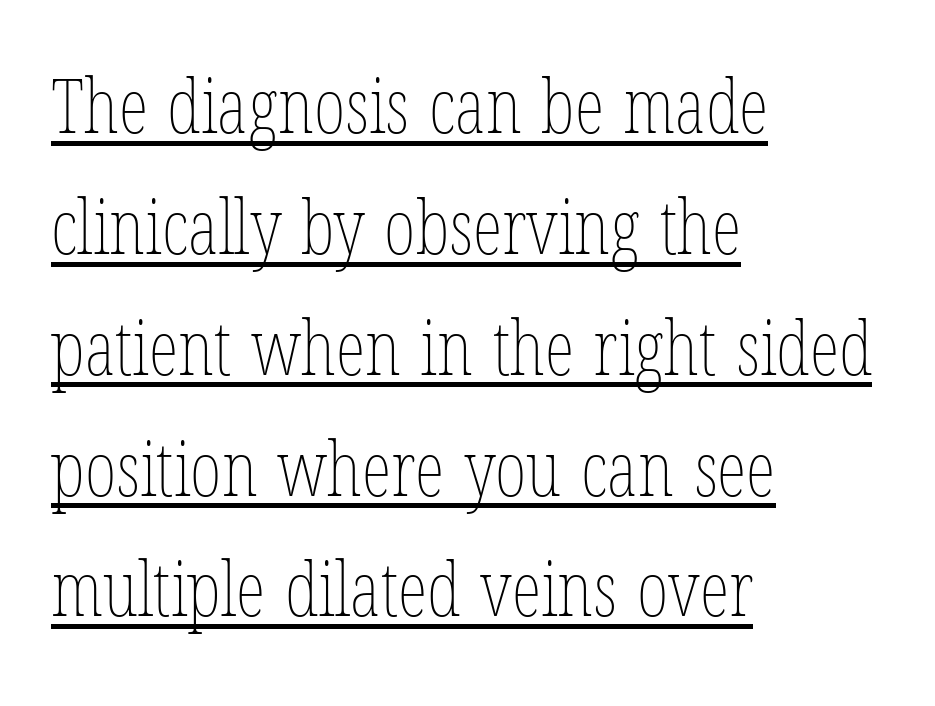
{"italic": "no", "bold": "no", "weight": "thin", "width": "condensed", "stroke_contrast": "low", "x_height": "medium", "monospaced": "no", "underline": "yes", "align": "left", "line_spacing": "normal", "line_spacing_ratio": 1.59, "letter_spacing": "normal", "letter_spacing_em": 0.0, "glyph_px": 76}
